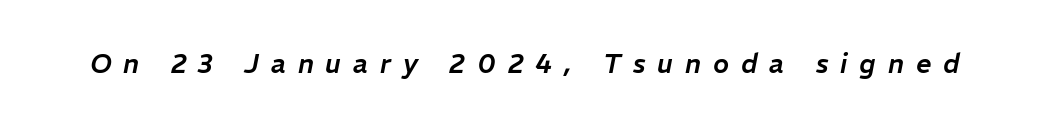
Q: Is the text italic (slanted)? A: Yes, it leans right by about 11 degrees.
Q: Is the text underlined? A: No.
Q: Is the spacing between letters normal or unusually wide? A: Unusually wide.
